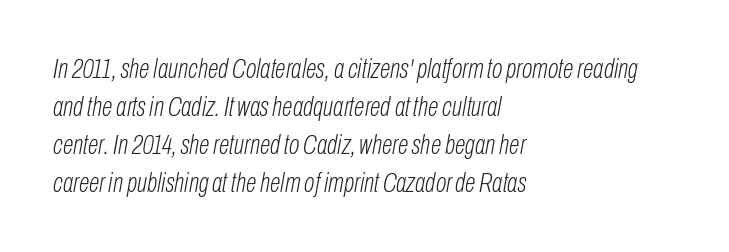
{"italic": "yes", "lean": "right", "slant_degrees": 10, "bold": "no", "weight": "light", "width": "condensed", "stroke_contrast": "low", "x_height": "medium", "monospaced": "no", "underline": "no", "align": "left", "line_spacing": "normal", "line_spacing_ratio": 1.36, "letter_spacing": "normal", "letter_spacing_em": 0.0, "glyph_px": 28}
